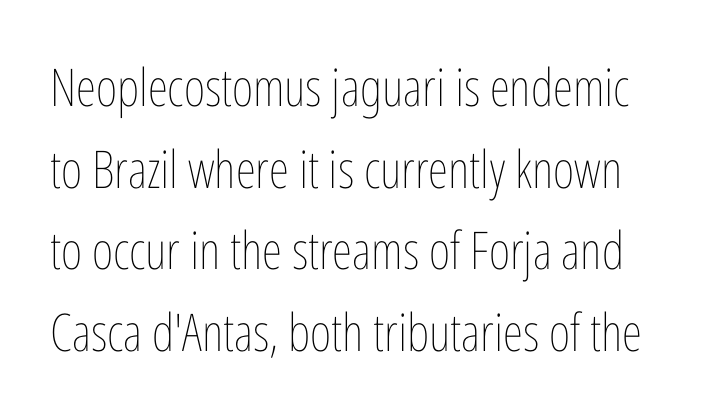
{"italic": "no", "bold": "no", "weight": "thin", "width": "condensed", "stroke_contrast": "low", "x_height": "medium", "monospaced": "no", "underline": "no", "line_spacing": "normal", "line_spacing_ratio": 1.57, "letter_spacing": "normal", "letter_spacing_em": 0.0, "glyph_px": 52}
